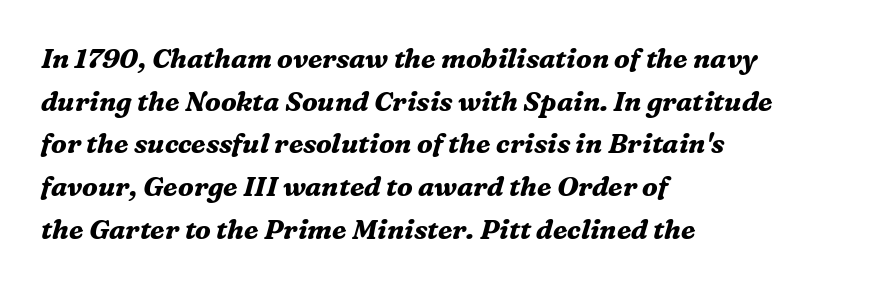
{"italic": "yes", "lean": "right", "slant_degrees": 16, "bold": "yes", "underline": "no", "align": "left", "line_spacing": "normal", "line_spacing_ratio": 1.58, "letter_spacing": "normal", "letter_spacing_em": 0.0, "glyph_px": 27}
